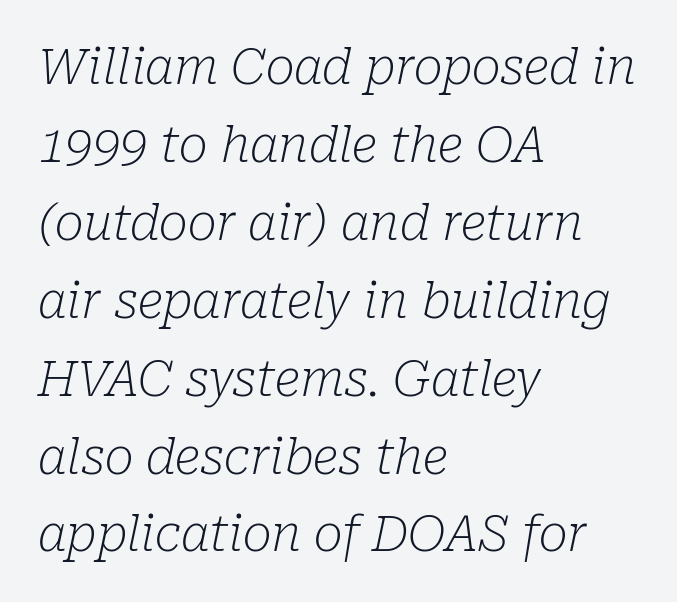
{"serif": "yes", "italic": "yes", "lean": "right", "slant_degrees": 10, "bold": "no", "weight": "light", "width": "normal", "stroke_contrast": "low", "x_height": "medium", "monospaced": "no", "underline": "no", "align": "left", "line_spacing": "normal", "line_spacing_ratio": 1.59, "letter_spacing": "normal", "letter_spacing_em": 0.0, "glyph_px": 49}
